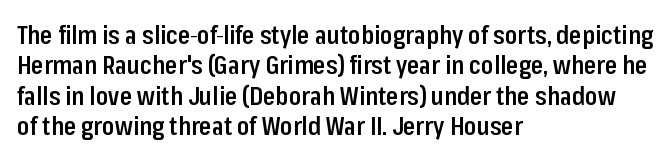
Q: Is the text bold? A: Semi-bold.
Q: Is the text italic (slanted)? A: No, it is upright.
Q: Is the text underlined? A: No.
Q: How is the paragraph aligned? A: Left-aligned.
Q: Is the spacing between letters normal or unusually wide? A: Normal.
